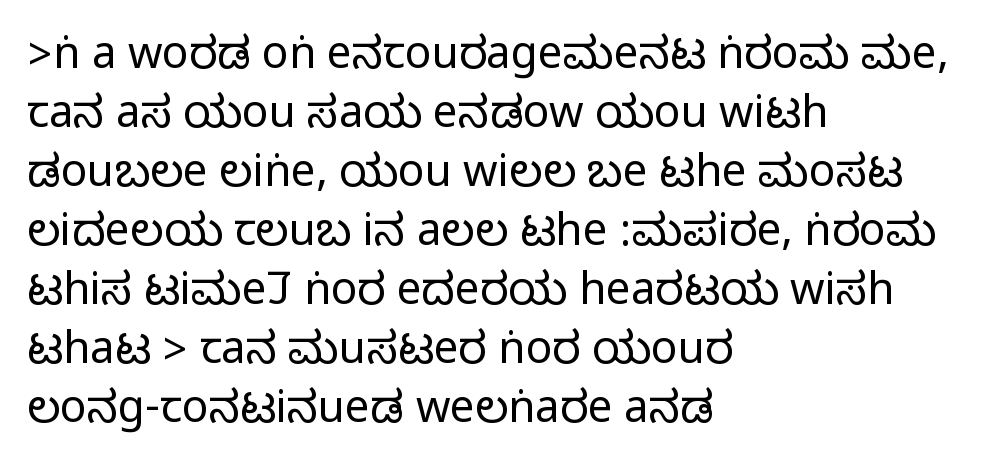
Q: Is the text italic (slanted)? A: No, it is upright.
Q: Is the typeface a serif or a sans-serif typeface? A: Sans-serif.
Q: Is the text underlined? A: No.
Q: How is the paragraph aligned? A: Left-aligned.
Q: Is the spacing between letters normal or unusually wide? A: Normal.
Q: Is the spacing between lines tight, normal or loose? A: Normal.
Q: Width (condensed, normal, or wide)? A: Condensed.
Q: Stroke contrast? A: Medium.
Q: Monospaced? A: No.
